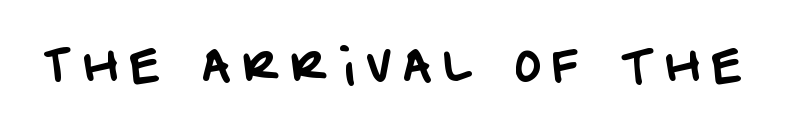
The image shows 45 px sans-serif type; set unusually wide letter spacing (+0.24 em), not underlined; low stroke contrast and a large x-height.
